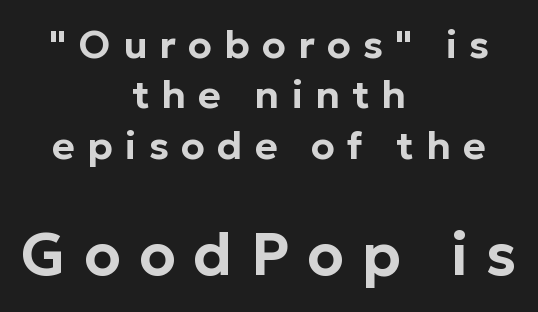
The image shows 59 px sans-serif type, upright; set centered, normal line spacing (1.29x), unusually wide letter spacing (+0.31 em), not underlined; the second (bottom) block is 1.51x larger; low stroke contrast and a medium x-height.
